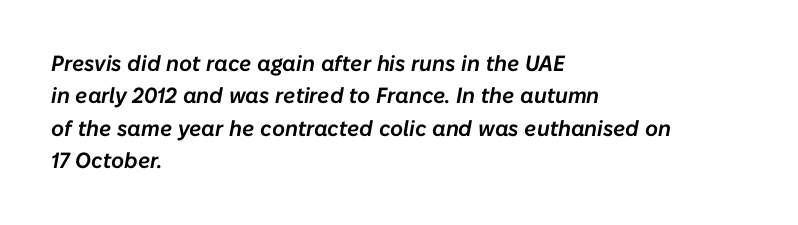
Q: Is the text italic (slanted)? A: Yes, it leans right by about 10 degrees.
Q: Is the text underlined? A: No.
Q: How is the paragraph aligned? A: Left-aligned.
Q: Is the spacing between letters normal or unusually wide? A: Normal.
Q: Is the spacing between lines tight, normal or loose? A: Normal.
